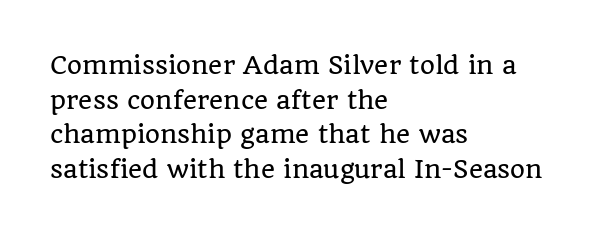
The image shows 24 px text type, upright; set left-aligned, normal line spacing (1.44x), normal letter spacing, not underlined.
